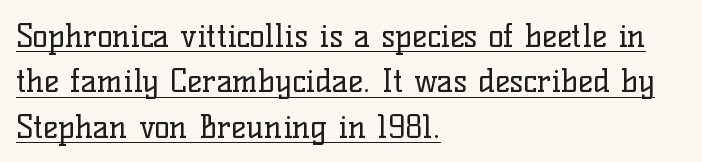
The rendering uses the underline text-decoration. The lettering holds an erect, upright posture throughout. Where is the straight margin? On the left. How are the letters spaced? Ordinarily, with no added tracking.
